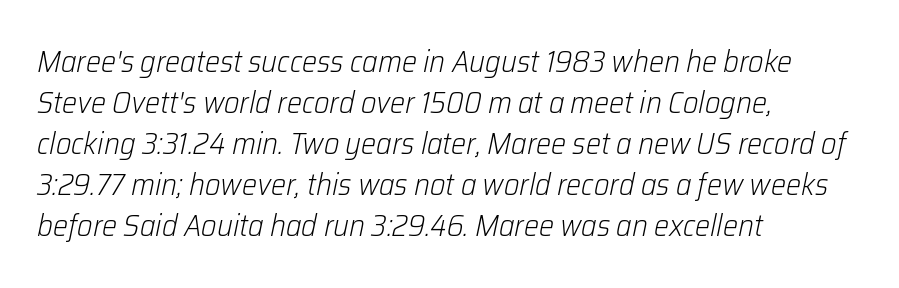
Q: Is the text bold? A: No.
Q: Is the text italic (slanted)? A: Yes, it leans right by about 12 degrees.
Q: Is the text underlined? A: No.
Q: How is the paragraph aligned? A: Left-aligned.
Q: Is the spacing between letters normal or unusually wide? A: Normal.
Q: Is the spacing between lines tight, normal or loose? A: Normal.
Q: Width (condensed, normal, or wide)? A: Normal.
Q: Stroke contrast? A: Low.
Q: x-height? A: Medium.
Q: Monospaced? A: No.
